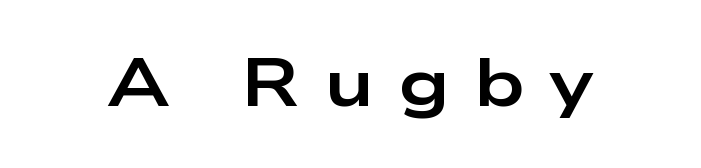
The image shows 67 px bold, wide sans-serif type, upright; set unusually wide letter spacing (+0.36 em), not underlined; low stroke contrast and a medium x-height.
